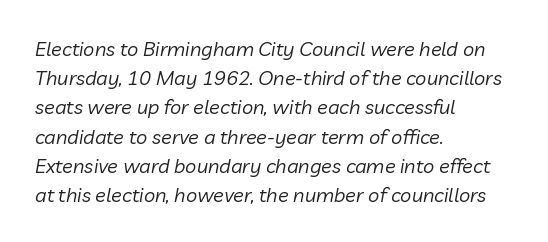
Plain, unruled lines of type. A quiet, ordinary-to-light weight characterises the typeface. In terms of posture, this sample is oblique. The designer left line spacing at the default. The face used here is rendered with its standard letterfit.
